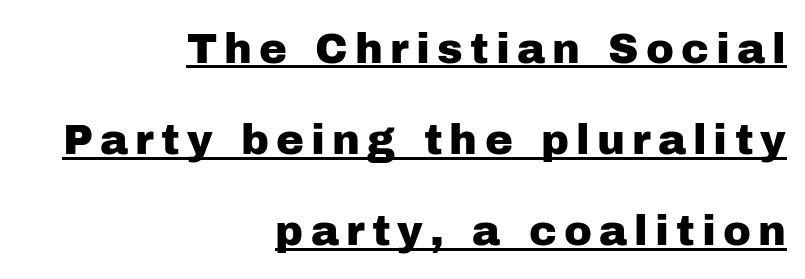
A roman cut, with each character standing at attention. The glyphs are accompanied by a horizontal stroke just below them. Reading down the block, your eye finds every line finishing at a fixed right position. Serif or sans? Sans — the stroke terminals are bare. Note the varied advance widths — an 'i' is clearly narrower than an 'm'. Successive baselines arrive slowly, with a big drop between each.
